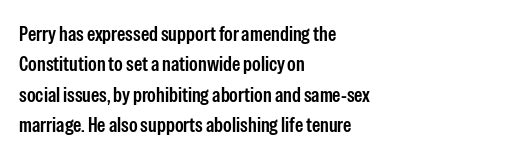
The image shows 21 px text type, upright; set left-aligned, normal line spacing (1.45x), normal letter spacing, not underlined.
